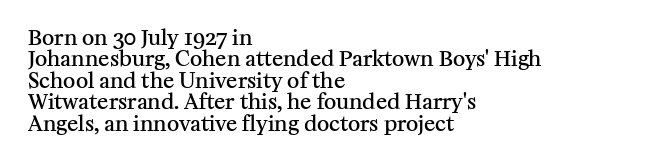
The image shows 21 px text type, upright; set left-aligned, tight line spacing (1.02x), normal letter spacing, not underlined.
